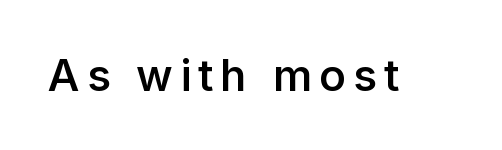
The image shows 44 px semibold sans-serif type, upright; set not underlined; low stroke contrast and a medium x-height.
